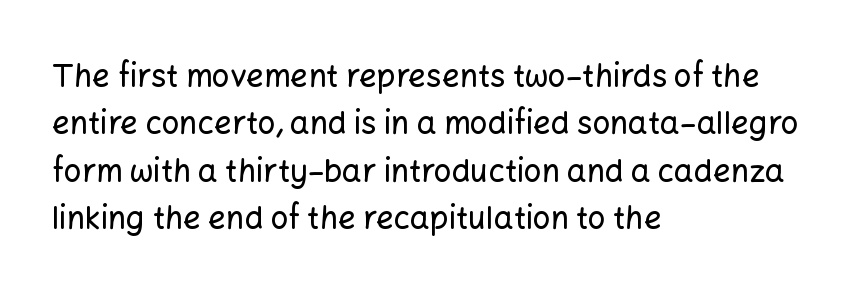
{"serif": "no", "italic": "no", "width": "normal", "stroke_contrast": "low", "x_height": "medium", "monospaced": "no", "underline": "no", "align": "left", "line_spacing": "normal", "line_spacing_ratio": 1.53, "letter_spacing": "normal", "letter_spacing_em": 0.0, "glyph_px": 31}
